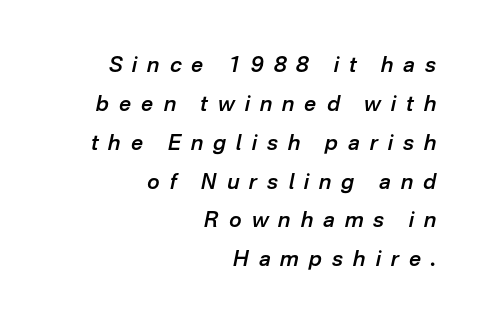
Q: Is the text bold? A: Semi-bold.
Q: Is the text italic (slanted)? A: Yes, it leans right by about 12 degrees.
Q: Is the text underlined? A: No.
Q: How is the paragraph aligned? A: Right-aligned.
Q: Is the spacing between letters normal or unusually wide? A: Unusually wide.
